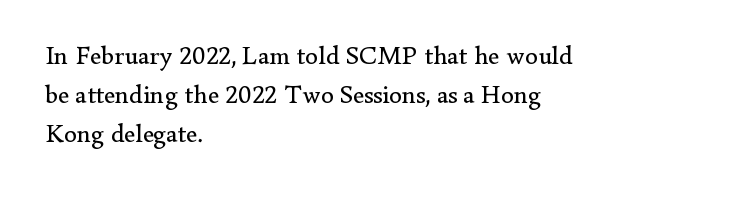
{"italic": "no", "bold": "no", "underline": "no", "align": "left", "line_spacing": "normal", "line_spacing_ratio": 1.5, "letter_spacing": "normal", "letter_spacing_em": 0.0, "glyph_px": 26}
